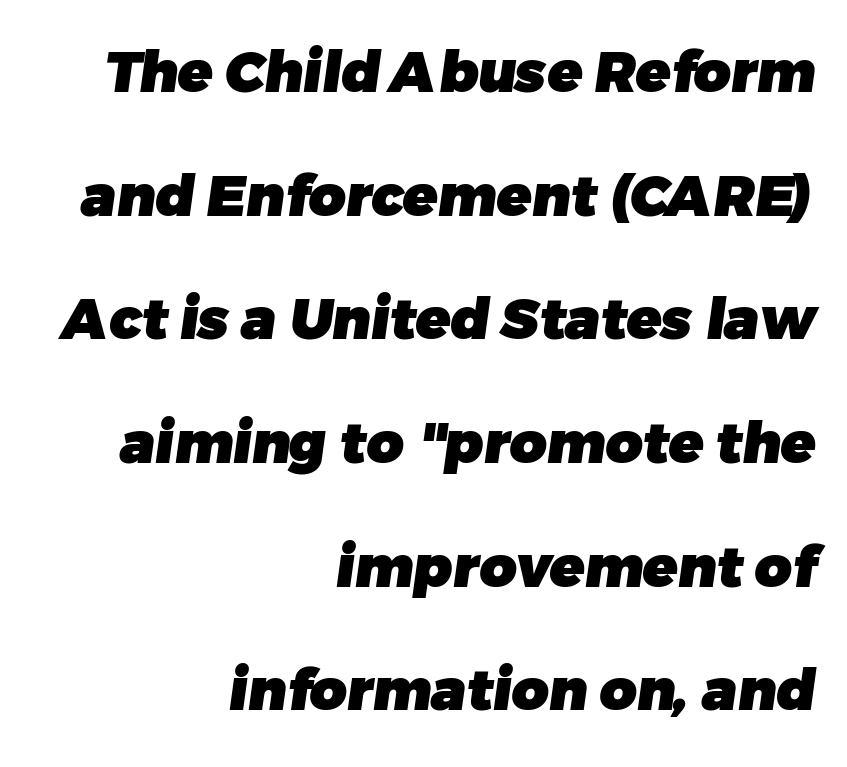
The image shows 57 px heavy sans-serif type; set right-aligned, loose line spacing (2.17x), normal letter spacing, not underlined; low stroke contrast and a medium x-height.
